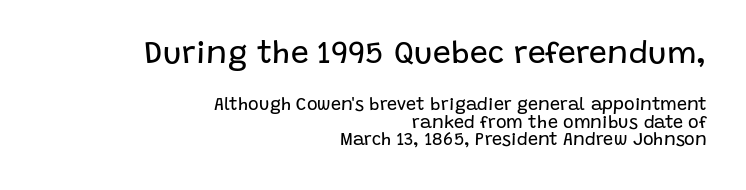
The image shows 32 px regular-weight sans-serif type, upright; set right-aligned, tight line spacing (0.98x), normal letter spacing, not underlined; the first (top) block is 1.78x larger; low stroke contrast and a large x-height.
